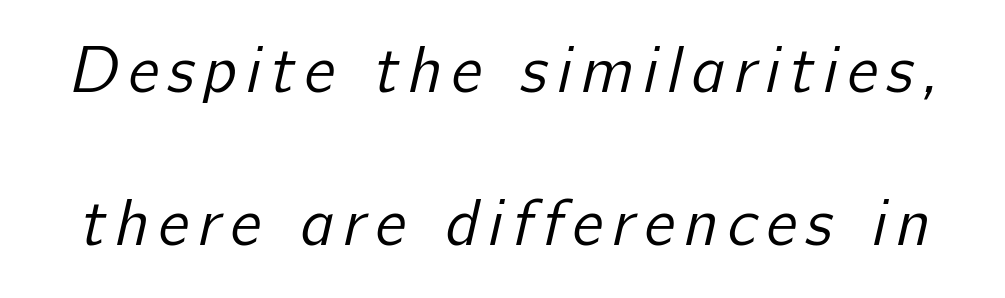
The image shows 65 px regular-weight sans-serif type; set loose line spacing (2.35x), not underlined; low stroke contrast and a medium x-height.
